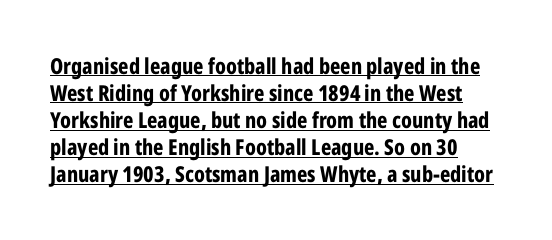
The image shows 22 px bold type, upright; set line spacing 1.23x, normal letter spacing, underlined.
